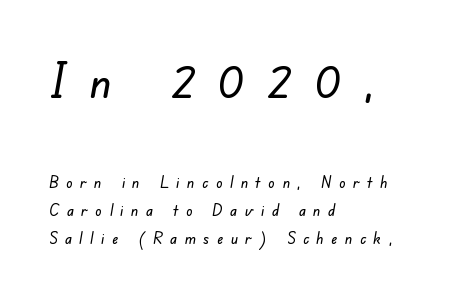
Q: Is the typeface a serif or a sans-serif typeface? A: Sans-serif.
Q: Is the text underlined? A: No.
Q: How is the paragraph aligned? A: Left-aligned.
Q: Is the spacing between letters normal or unusually wide? A: Unusually wide.
Q: Which block of text is set in a larger size, the first (top) or the second (bottom)? A: The first (top) one.
Q: Width (condensed, normal, or wide)? A: Normal.
Q: Stroke contrast? A: Low.
Q: x-height? A: Small.
Q: Monospaced? A: No.
